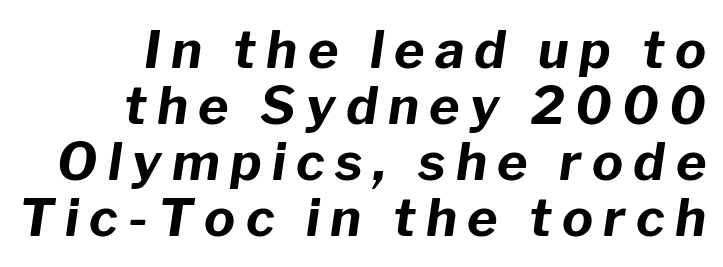
The image shows 52 px bold type, italic (leaning right); set right-aligned, tight line spacing (1.08x), unusually wide letter spacing (+0.2 em), not underlined; low stroke contrast and a medium x-height.
